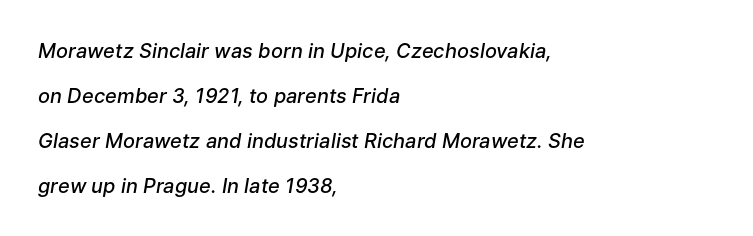
{"italic": "yes", "lean": "right", "slant_degrees": 9, "bold": "semi", "underline": "no", "align": "left", "line_spacing": "loose", "line_spacing_ratio": 2.25, "letter_spacing": "normal", "letter_spacing_em": 0.0, "glyph_px": 20}
